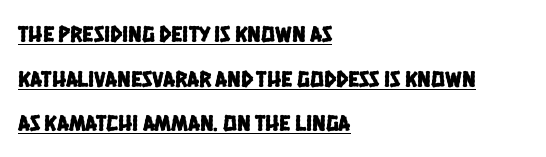
Horizontal bands of white between lines are thick stripes. What decoration does the sample have? An underline. Teacher's note: observe the even left margin — that is flush-left alignment. Words appear dense and cohesive because spacing is normal.
